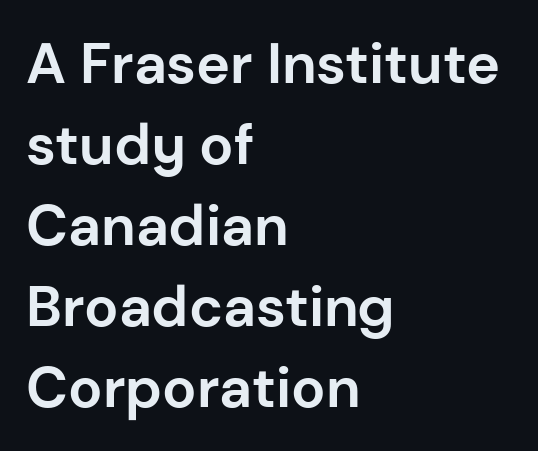
The image shows 57 px bold sans-serif type, upright; set left-aligned, normal line spacing (1.42x), normal letter spacing, not underlined; low stroke contrast and a medium x-height.
